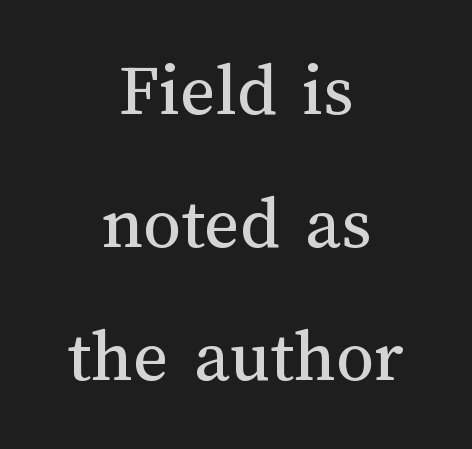
Q: Is the text bold? A: No.
Q: Is the text italic (slanted)? A: No, it is upright.
Q: Is the text underlined? A: No.
Q: How is the paragraph aligned? A: Centered.
Q: Is the spacing between letters normal or unusually wide? A: Normal.
Q: Width (condensed, normal, or wide)? A: Normal.
Q: Stroke contrast? A: Medium.
Q: x-height? A: Medium.
Q: Monospaced? A: No.
